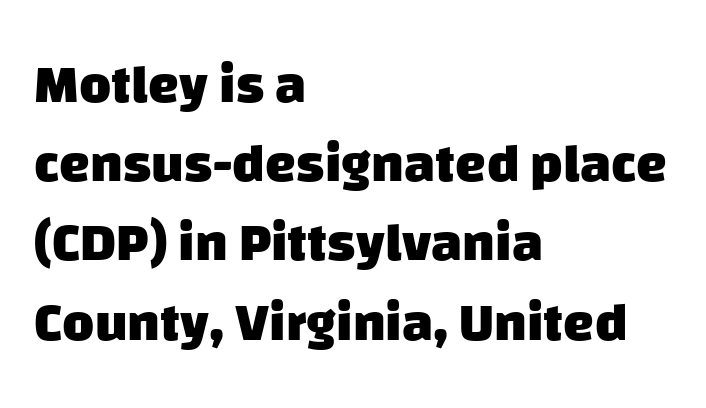
Q: Is the text bold? A: Yes.
Q: Is the typeface a serif or a sans-serif typeface? A: Sans-serif.
Q: Is the text underlined? A: No.
Q: How is the paragraph aligned? A: Left-aligned.
Q: Is the spacing between letters normal or unusually wide? A: Normal.
Q: Is the spacing between lines tight, normal or loose? A: Normal.
Q: Width (condensed, normal, or wide)? A: Normal.
Q: Stroke contrast? A: Low.
Q: x-height? A: Large.
Q: Monospaced? A: No.
